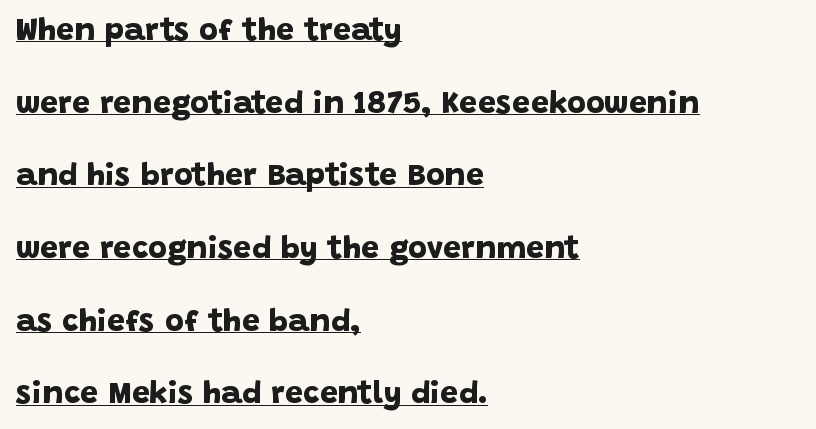
Q: Is the text bold? A: Yes.
Q: Is the typeface a serif or a sans-serif typeface? A: Sans-serif.
Q: Is the text underlined? A: Yes.
Q: How is the paragraph aligned? A: Left-aligned.
Q: Is the spacing between letters normal or unusually wide? A: Normal.
Q: Is the spacing between lines tight, normal or loose? A: Loose.
Q: Width (condensed, normal, or wide)? A: Normal.
Q: Stroke contrast? A: Low.
Q: x-height? A: Large.
Q: Monospaced? A: No.
